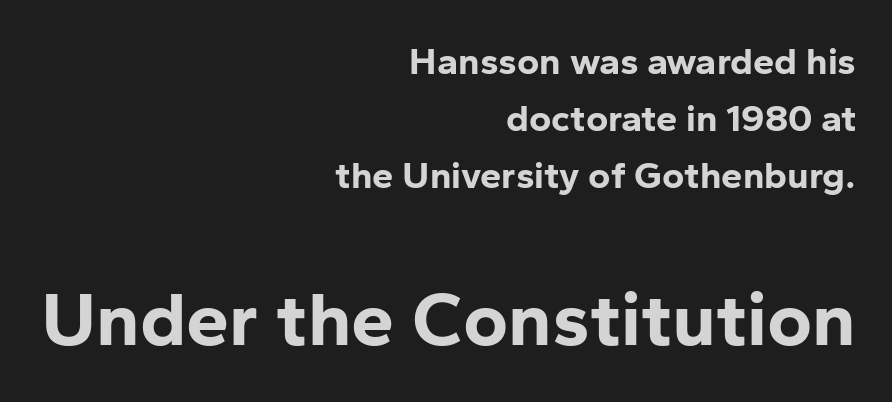
The face used here is proportionally spaced, like ordinary book or web type. Small over large — that's the arrangement of the two blocks here. Every row of glyphs terminates at an identical x-position on the right. Posture: straight, roman, zero tilt. A dark, heavy texture on the line: the type is bold. Each letter's strokes conclude bluntly, with no projecting serifs.
